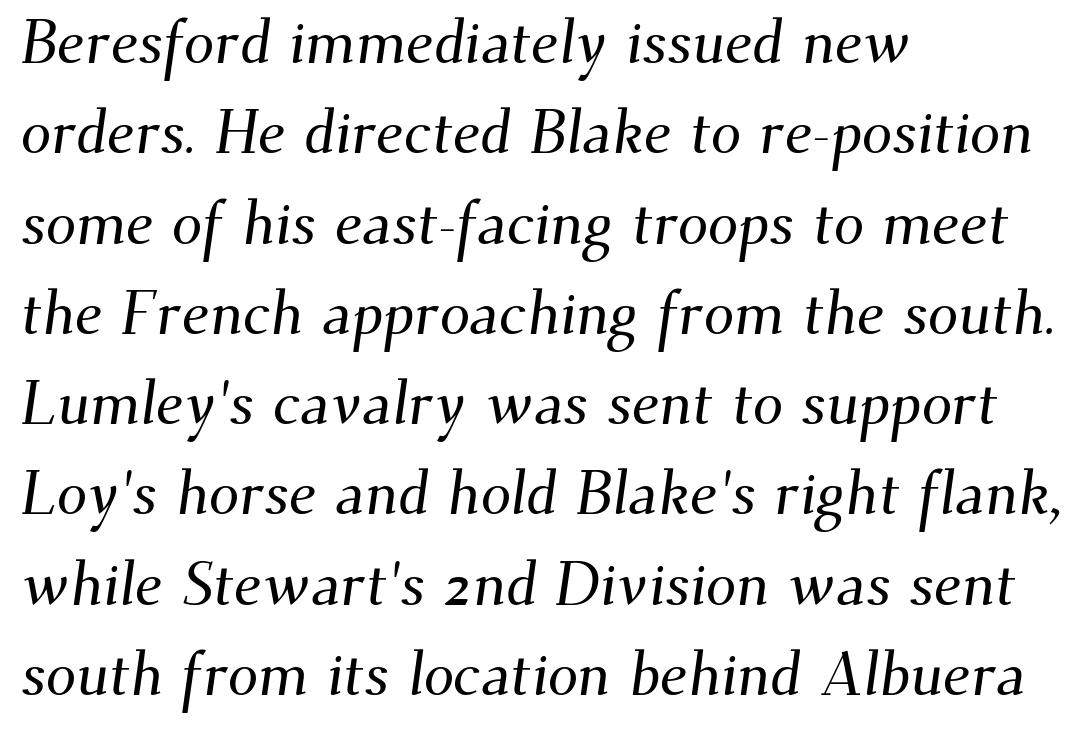
Observe the ordinary spacing: letters are neighbours, not strangers. The passage shown is typed in a proportional face where columns would drift. Baseline-to-baseline distance is the conventional proportion of letter height. Examine the stroke ends and you'll spot serifs. The passage is arranged the way most books set body copy — flush left.
